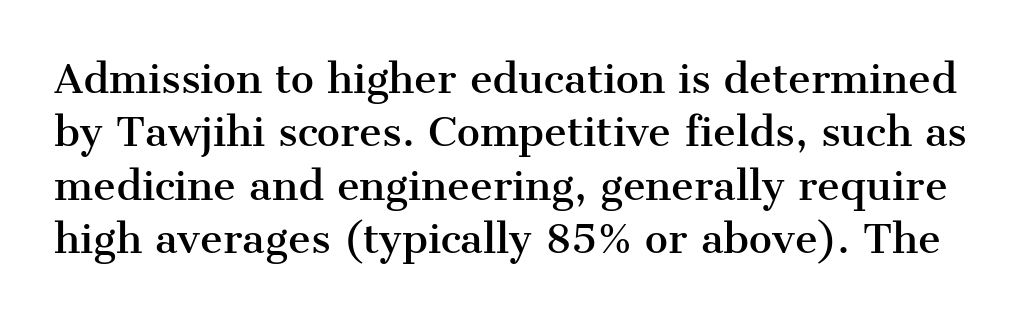
This sample has the flowing, uneven cadence of proportional lettering. Descenders hang freely into open space. This is roman type, the default non-slanted kind. Nobody touched the tracking dial on this one. This sample uses a serif face.
